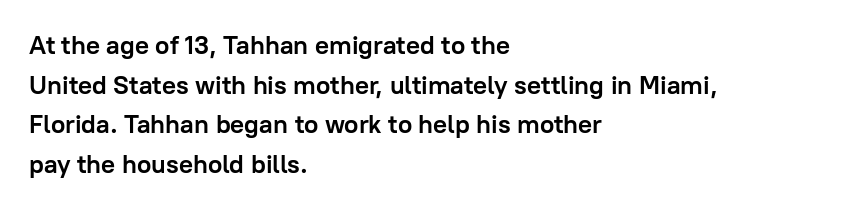
Q: Is the text bold? A: Yes.
Q: Is the text italic (slanted)? A: No, it is upright.
Q: Is the text underlined? A: No.
Q: How is the paragraph aligned? A: Left-aligned.
Q: Is the spacing between letters normal or unusually wide? A: Normal.
Q: Is the spacing between lines tight, normal or loose? A: Normal.
